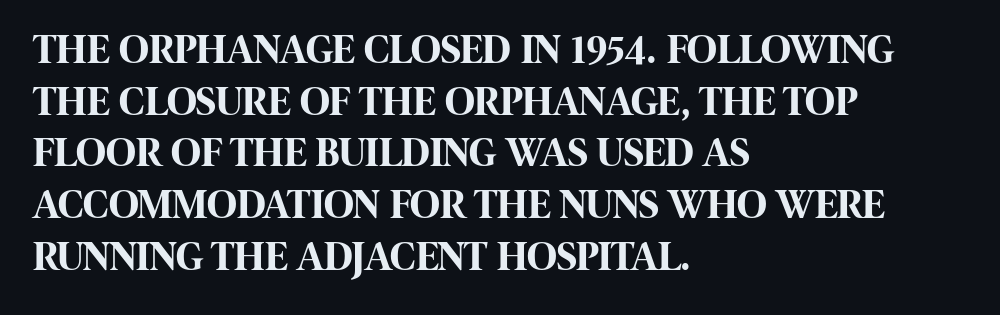
Rendered with straight, roman letterforms. Is this a fixed-width face? No — the glyphs have proportional, varying widths. Standard letterfit; no display-style spreading of the glyphs. Leftover space on each line is placed entirely after the last word. Lines of text with bare space underneath. Successive baselines arrive at the customary interval.
